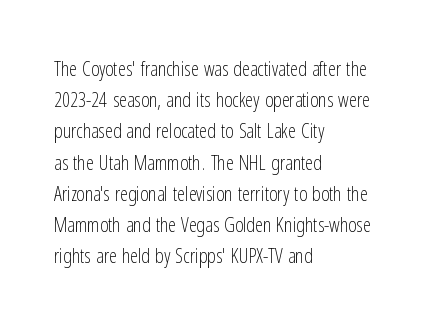
The image shows 20 px text type, upright; set left-aligned, normal line spacing (1.56x), normal letter spacing, not underlined.
